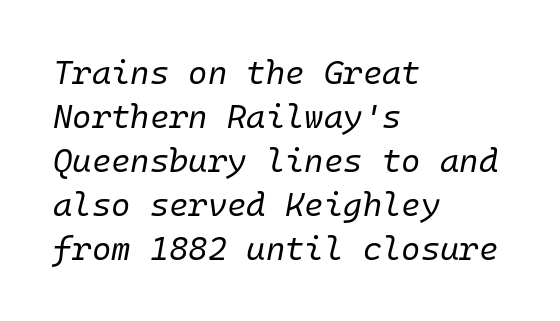
Bold? No — there's no thickening of the strokes. Check the space under the baseline: it is left empty. Leftover space on each line is placed entirely after the last word. In terms of letterspacing, this is plain default setting. A normal amount of white space separates one row of letters from the next.
